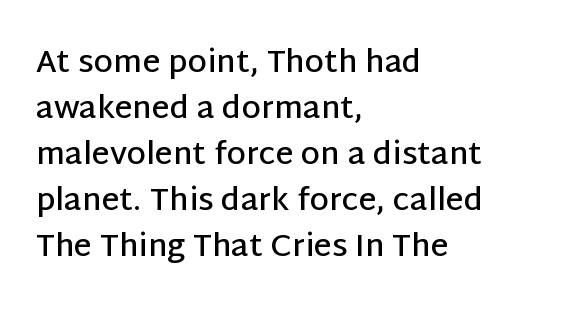
Has an underline been added? It has not. Caption: semibold face, moderately heavy strokes. In terms of posture, this sample is upright. Examine the stroke ends and you'll find no serifs.
